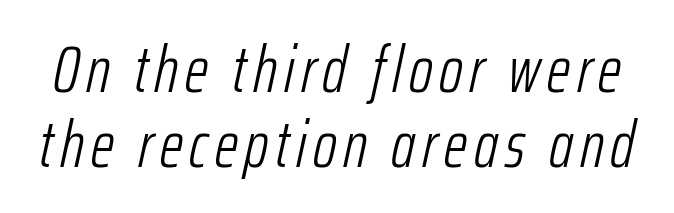
The passage shown is typed in a proportional face where columns would drift. Bold? No — there's no thickening of the strokes. Just letters on the line, the space beneath them empty. Yep, that's italic — everything's leaning. Leading is clearly below the norm, producing a dense column.
